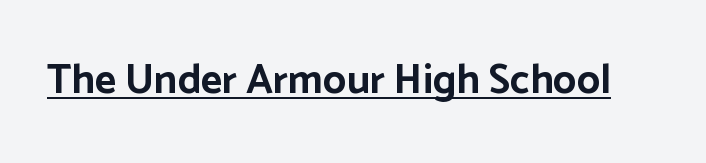
{"serif": "no", "italic": "no", "bold": "yes", "weight": "bold", "width": "normal", "stroke_contrast": "low", "x_height": "medium", "monospaced": "no", "underline": "yes", "letter_spacing": "normal", "letter_spacing_em": 0.0, "glyph_px": 41}
